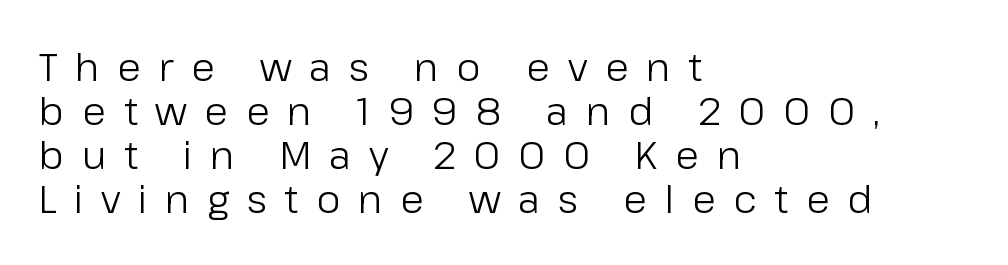
The image shows 39 px light sans-serif type, upright; set left-aligned, tight line spacing (1.13x), unusually wide letter spacing (+0.45 em), not underlined; low stroke contrast and a medium x-height.
